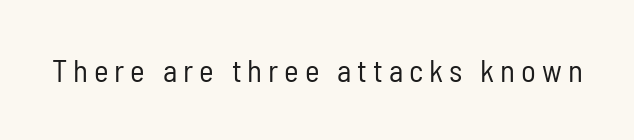
Q: Is the text bold? A: No.
Q: Is the text italic (slanted)? A: No, it is upright.
Q: Is the typeface a serif or a sans-serif typeface? A: Sans-serif.
Q: Is the text underlined? A: No.
Q: Width (condensed, normal, or wide)? A: Condensed.
Q: Stroke contrast? A: Low.
Q: x-height? A: Medium.
Q: Monospaced? A: No.
